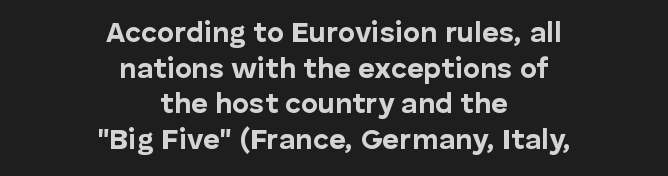
{"serif": "no", "italic": "no", "bold": "yes", "weight": "bold", "width": "normal", "stroke_contrast": "low", "x_height": "medium", "monospaced": "no", "underline": "no", "align": "center", "line_spacing_ratio": 1.23, "letter_spacing": "normal", "letter_spacing_em": 0.0, "glyph_px": 29}
